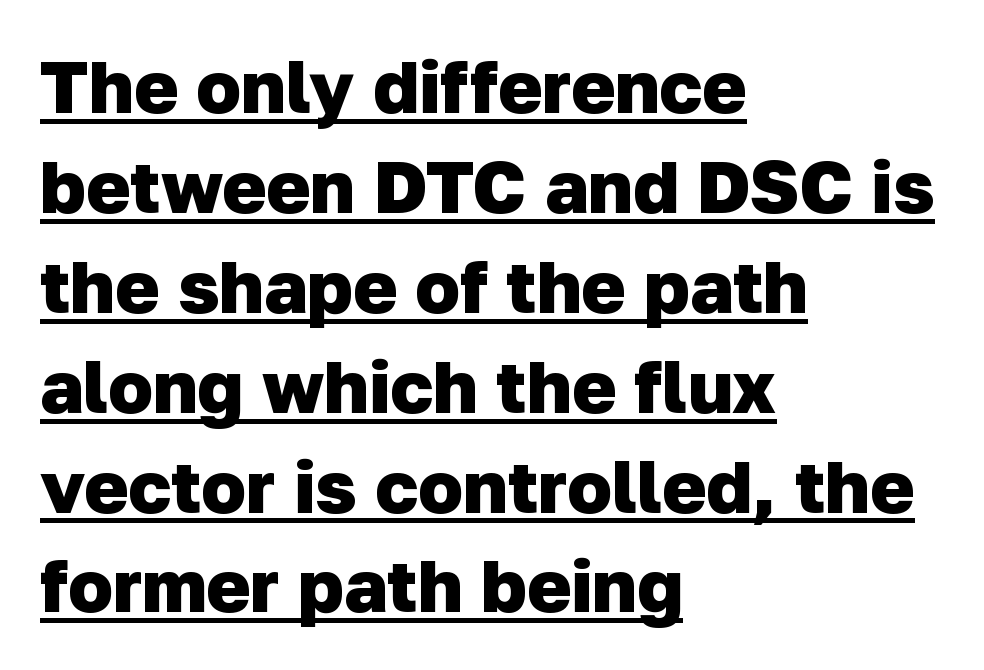
The image shows 74 px heavy sans-serif type; set left-aligned, normal line spacing (1.35x), normal letter spacing, underlined; low stroke contrast and a medium x-height.
